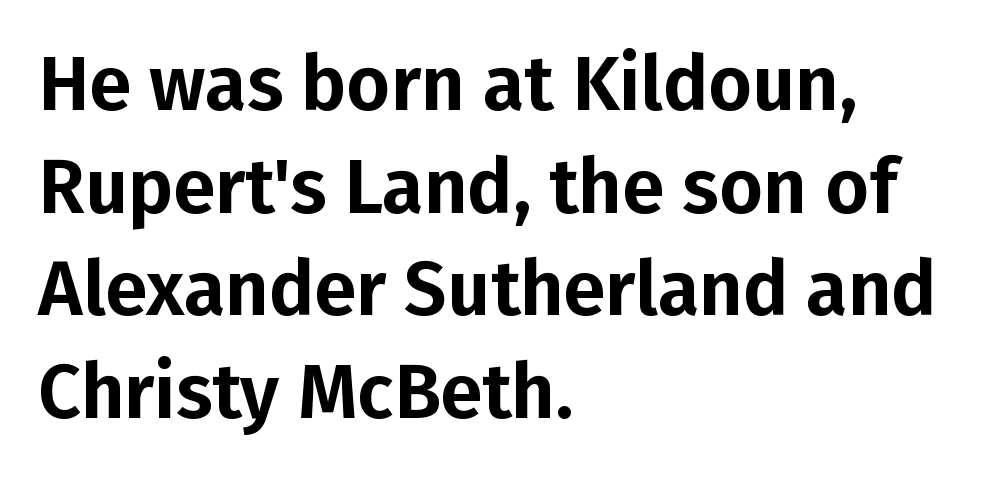
The axis of the letterforms is exactly vertical. The passage shown is typed in a proportional face where columns would drift. The passage shown stacks its lines at a standard gap. Bare-footed words on every line.
